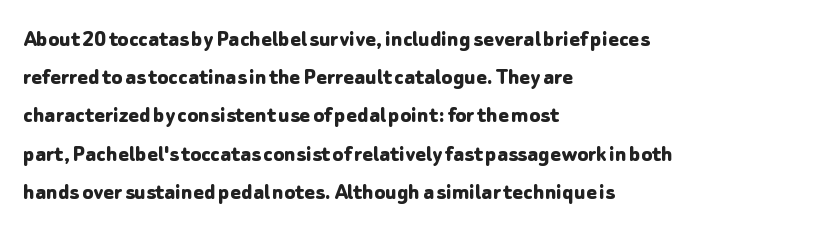
Lines of text with bare space underneath. Quick note: interline space is typical. The line texture is even and compact thanks to regular tracking. The letters stand straight up with perfectly vertical stems. I'd describe the lettering as bold — thick and assertive.
